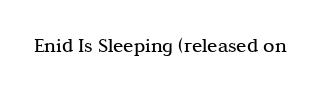
The passage shown is not underscored anywhere. The font's upright variant was chosen for this text. Stems here are at most as thick as an everyday book face. Observe the ordinary spacing: letters are neighbours, not strangers.
